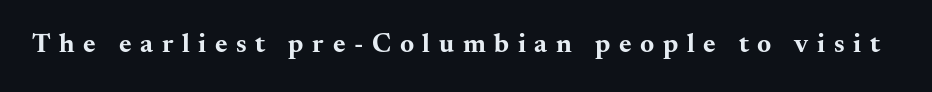
Typographic density is high because the face is bold. Type without underlining. Here the glyphs are tracked loosely, breaking word shapes into spaced letters. The typography opts for an upright posture over an oblique one.
